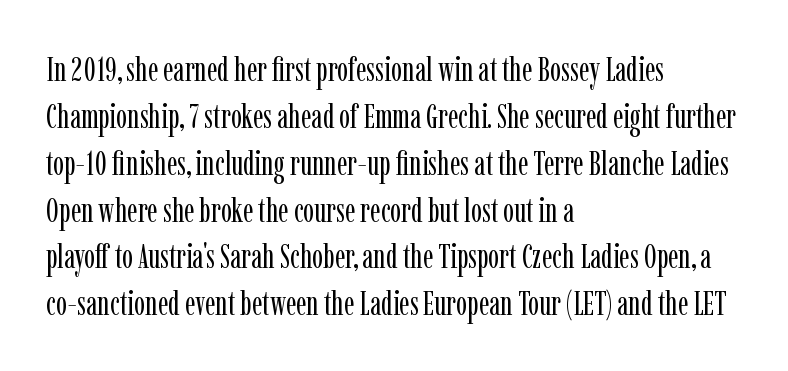
The image shows 33 px regular-weight, condensed serif type, upright; set left-aligned, normal line spacing (1.42x), normal letter spacing, not underlined; low stroke contrast and a medium x-height.
